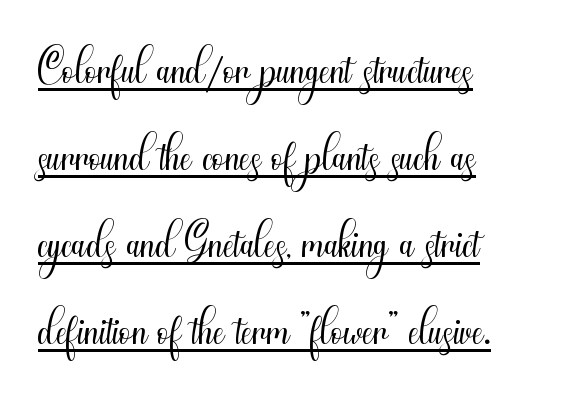
Q: Is the text bold? A: No.
Q: Is the text italic (slanted)? A: Yes.
Q: Is the typeface a serif or a sans-serif typeface? A: Sans-serif.
Q: Is the text underlined? A: Yes.
Q: How is the paragraph aligned? A: Left-aligned.
Q: Is the spacing between letters normal or unusually wide? A: Normal.
Q: Is the spacing between lines tight, normal or loose? A: Normal.
Q: Width (condensed, normal, or wide)? A: Condensed.
Q: Stroke contrast? A: Medium.
Q: x-height? A: Small.
Q: Monospaced? A: No.
